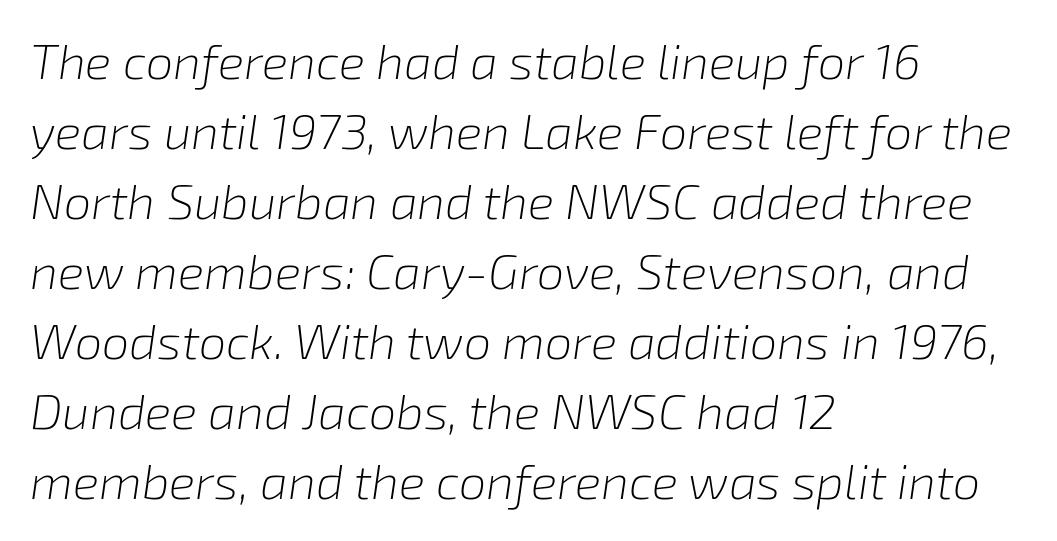
The rendering uses a moderate line-height, typical for paragraphs. The letters advance in unequal steps, a hallmark of proportional type. Weight: not bold — regular or lighter. Glance below the letters and you will spot only blank space. The letters sit at their default tracking, neither squeezed nor spread.
